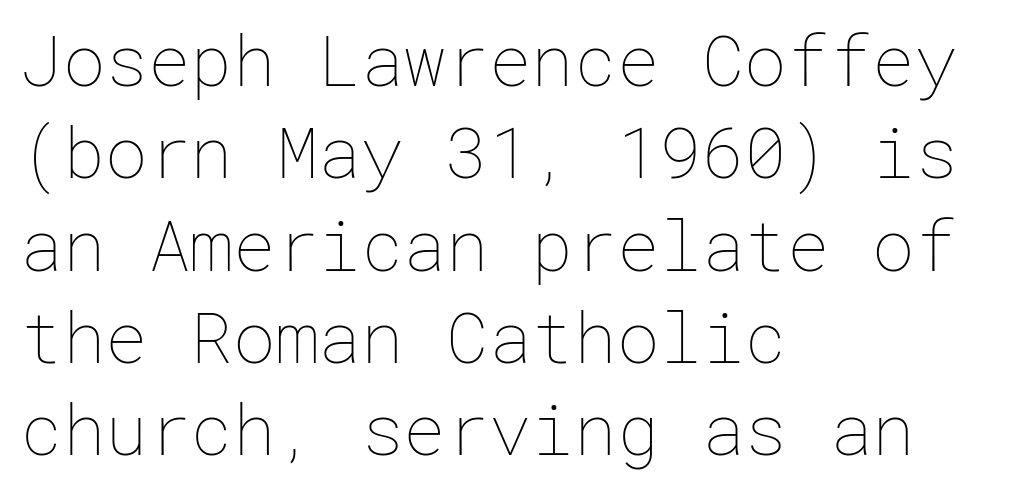
Underlining? Definitely not there. No heavy texture on the line: the type isn't bold. In CSS terms this would be text-align: left. Students, observe: this is what conventionally led text looks like.
